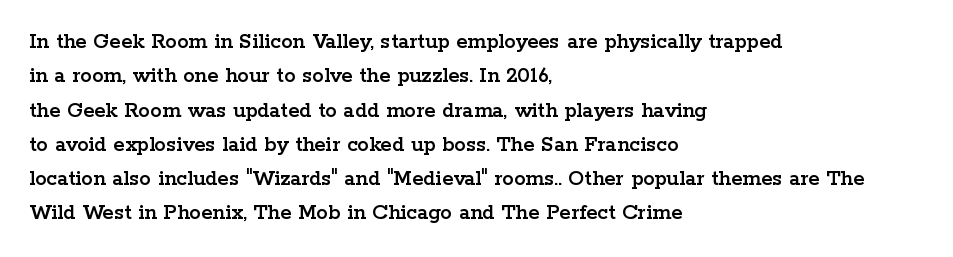
{"italic": "no", "underline": "no", "align": "left", "line_spacing": "normal", "line_spacing_ratio": 1.49, "letter_spacing": "normal", "letter_spacing_em": 0.0, "glyph_px": 23}
